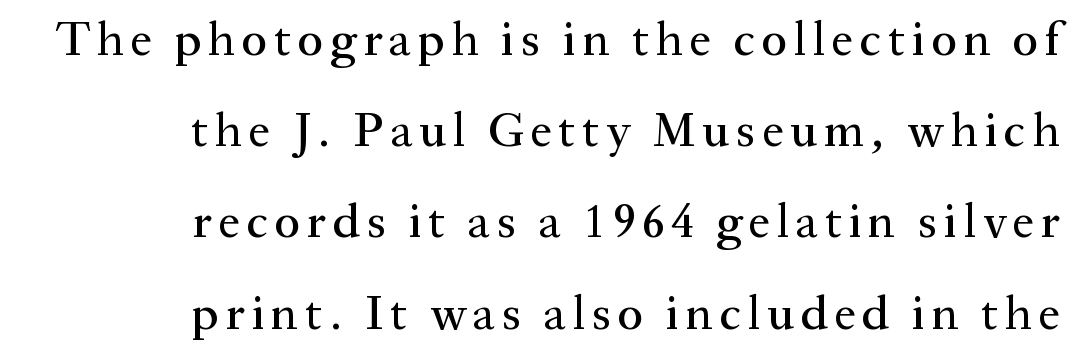
Q: Is the text italic (slanted)? A: No, it is upright.
Q: Is the typeface a serif or a sans-serif typeface? A: Serif.
Q: Is the text underlined? A: No.
Q: How is the paragraph aligned? A: Right-aligned.
Q: Is the spacing between lines tight, normal or loose? A: Loose.
Q: Width (condensed, normal, or wide)? A: Normal.
Q: Stroke contrast? A: Medium.
Q: x-height? A: Medium.
Q: Monospaced? A: No.
